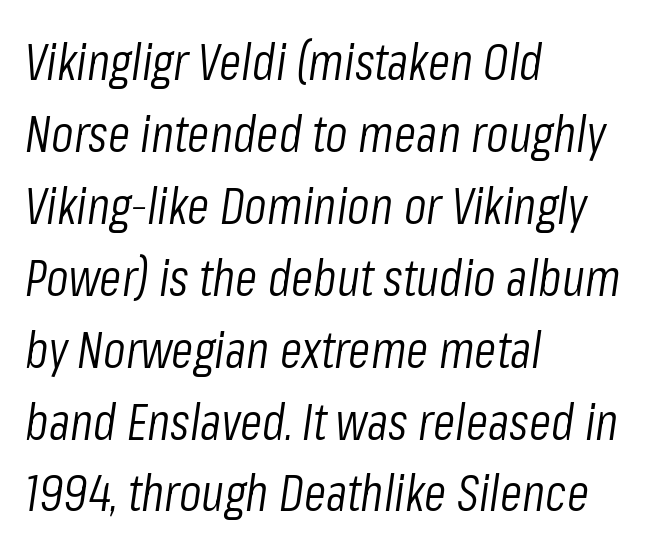
Between one letter and the next there's only the usual sliver of space. In terms of leading, this rendering sits right in the middle. Each letter keeps its own natural width here, so spacing adapts to shape. The font is comparable to plain body text, perhaps lighter.
